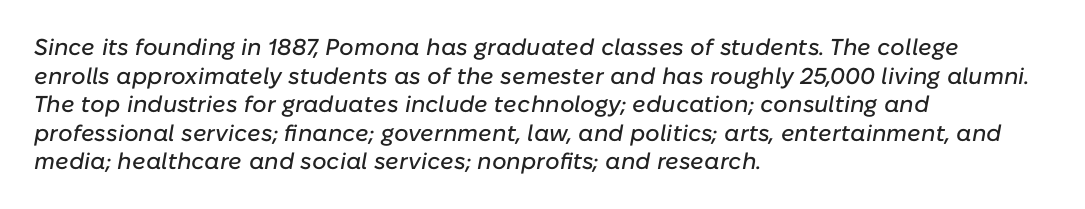
Q: Is the text italic (slanted)? A: Yes, it leans right by about 10 degrees.
Q: Is the text underlined? A: No.
Q: How is the paragraph aligned? A: Left-aligned.
Q: Is the spacing between letters normal or unusually wide? A: Normal.
